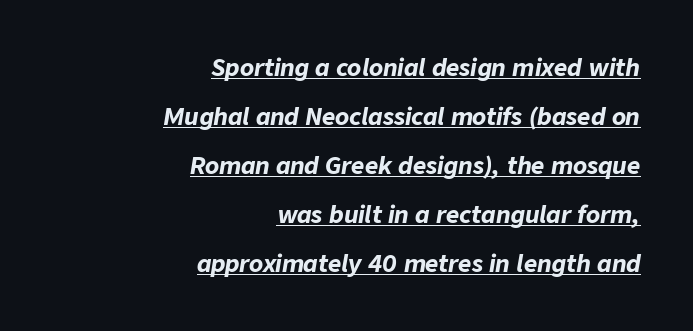
{"italic": "yes", "lean": "right", "slant_degrees": 9, "bold": "yes", "underline": "yes", "align": "right", "line_spacing": "loose", "line_spacing_ratio": 2.13, "letter_spacing": "normal", "letter_spacing_em": 0.0, "glyph_px": 23}
